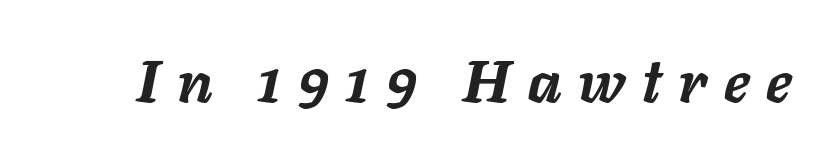
The image shows 60 px semibold type, italic (leaning right); set unusually wide letter spacing (+0.28 em), not underlined; low stroke contrast and a medium x-height.
